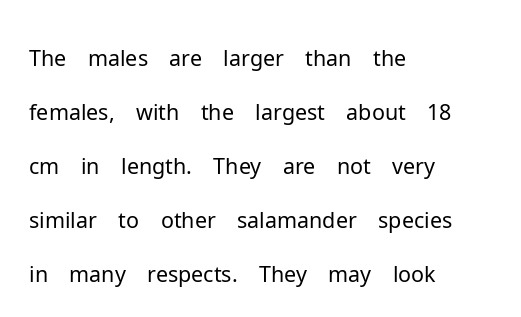
{"serif": "no", "italic": "no", "bold": "no", "weight": "light", "width": "normal", "stroke_contrast": "low", "x_height": "medium", "monospaced": "no", "underline": "no", "align": "left", "line_spacing_ratio": 1.23, "letter_spacing": "normal", "letter_spacing_em": 0.0, "glyph_px": 44}
